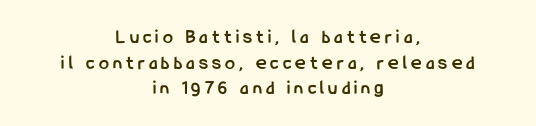
Q: Is the text bold? A: Yes.
Q: Is the text italic (slanted)? A: No, it is upright.
Q: Is the text underlined? A: No.
Q: How is the paragraph aligned? A: Centered.
Q: Is the spacing between letters normal or unusually wide? A: Unusually wide.
Q: Is the spacing between lines tight, normal or loose? A: Normal.
